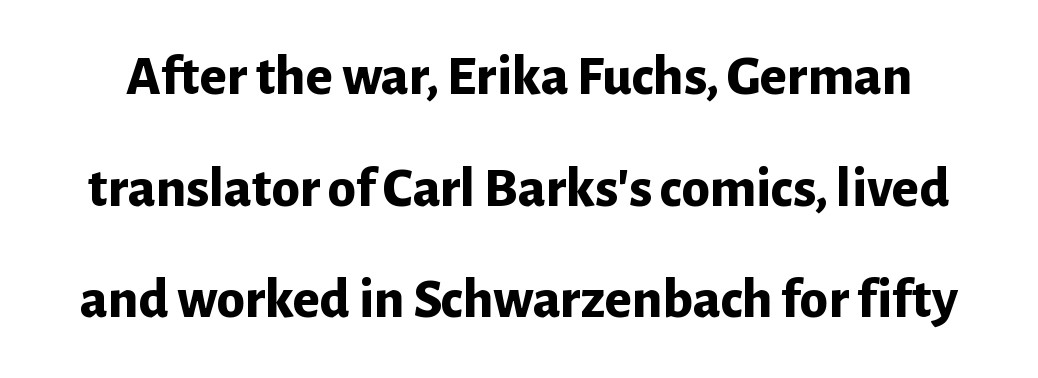
The image shows 57 px bold sans-serif type, upright; set loose line spacing (1.96x), normal letter spacing, not underlined; low stroke contrast and a medium x-height.
